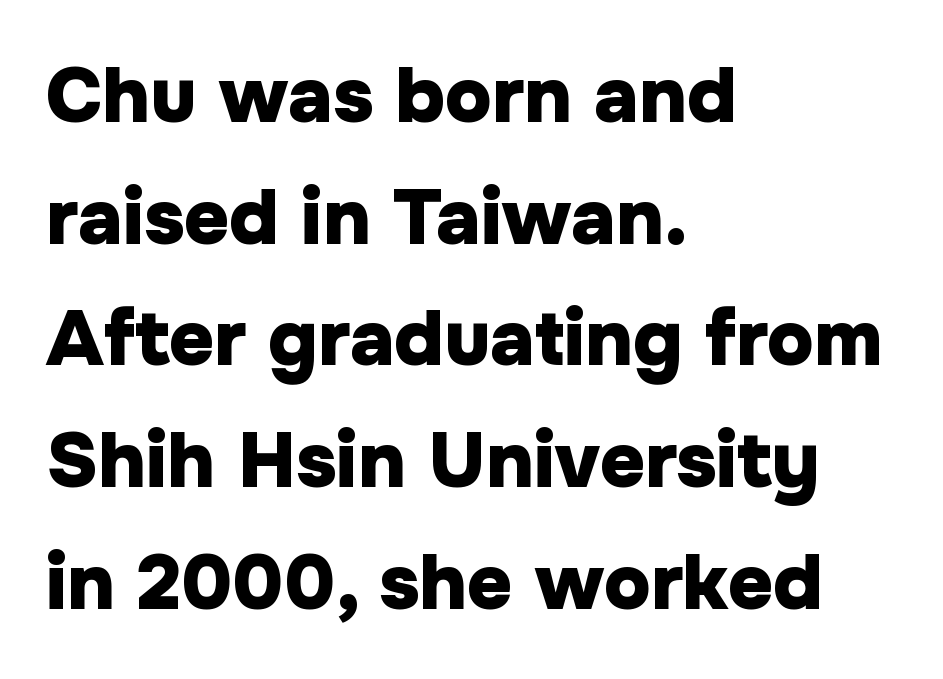
The image shows 78 px heavy sans-serif type, upright; set left-aligned, normal line spacing (1.56x), normal letter spacing, not underlined; low stroke contrast and a medium x-height.
